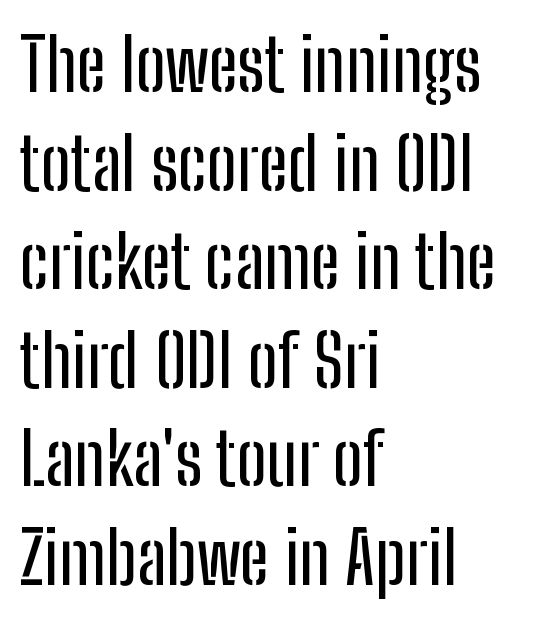
The image shows 73 px condensed sans-serif type, upright; set left-aligned, normal line spacing (1.35x), normal letter spacing, not underlined; low stroke contrast and a medium x-height.
